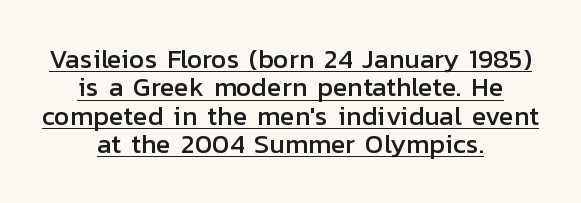
Q: Is the text italic (slanted)? A: No, it is upright.
Q: Is the text underlined? A: Yes.
Q: How is the paragraph aligned? A: Centered.
Q: Is the spacing between letters normal or unusually wide? A: Normal.
Q: Is the spacing between lines tight, normal or loose? A: Tight.
